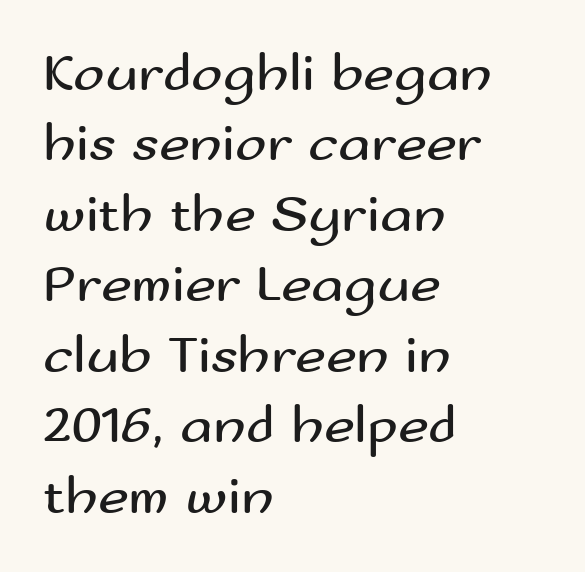
The image shows 53 px regular-weight, wide sans-serif type, upright; set left-aligned, normal line spacing (1.33x), normal letter spacing, not underlined; medium stroke contrast and a small x-height.
